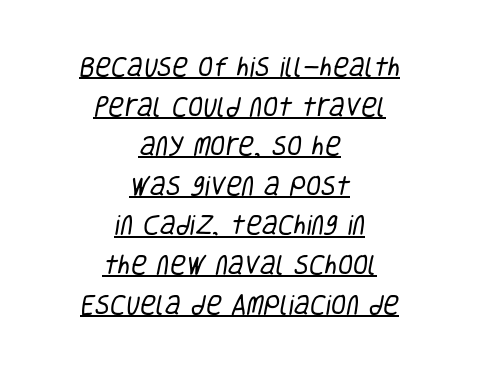
{"bold": "no", "underline": "yes", "align": "center", "line_spacing_ratio": 1.8, "letter_spacing": "normal", "letter_spacing_em": 0.0, "glyph_px": 22}
